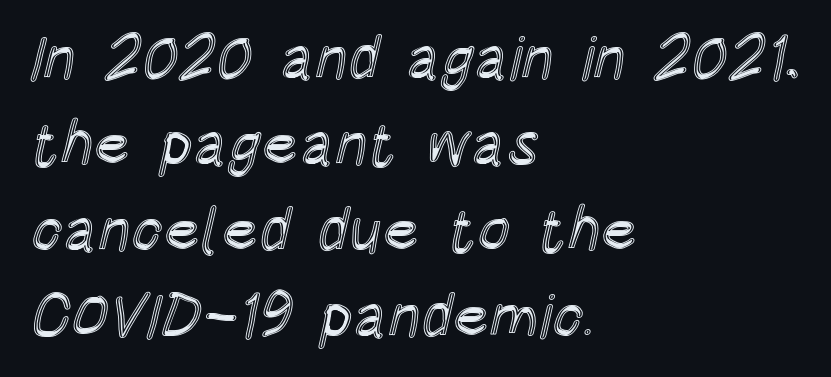
Rule under the text: the space is simply empty. The block of text has a typical density, with ordinary space between rows. This sample has the flowing, uneven cadence of proportional lettering. The rendering anchors every line to the left-hand side.
